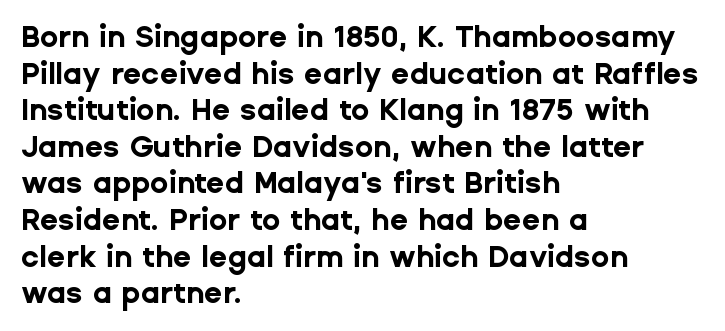
The image shows 30 px bold sans-serif type, upright; set left-aligned, line spacing 1.22x, normal letter spacing, not underlined; low stroke contrast and a medium x-height.
